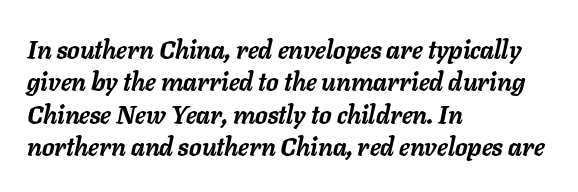
Students, note that the glyphs here touch the page at normal intervals. Line starts are locked; line ends wander. Is the type bold? Yes — the strokes are clearly thick and heavy. The face used here has a pronounced slope to its letters.
